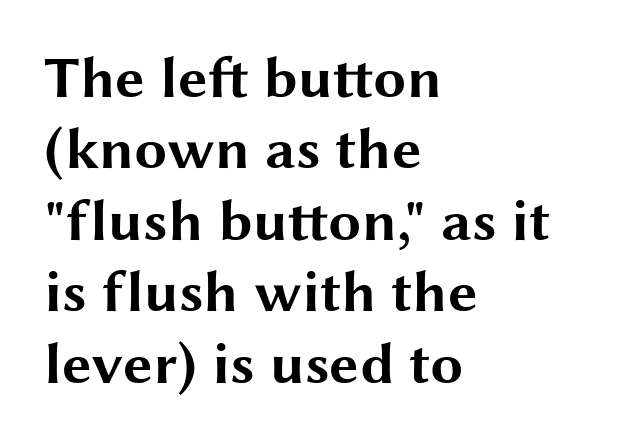
Q: Is the text bold? A: Yes.
Q: Is the text italic (slanted)? A: No, it is upright.
Q: Is the typeface a serif or a sans-serif typeface? A: Sans-serif.
Q: Is the text underlined? A: No.
Q: How is the paragraph aligned? A: Left-aligned.
Q: Is the spacing between letters normal or unusually wide? A: Normal.
Q: Width (condensed, normal, or wide)? A: Wide.
Q: Stroke contrast? A: Medium.
Q: x-height? A: Medium.
Q: Monospaced? A: No.
